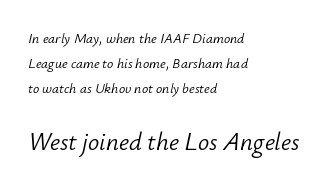
Compare the two chunks: the lower has the greater cap height. Quick note: underline off. Does extra space separate the letters? No, they use regular spacing. This sample is left-justified, so line endings fall wherever the words run out. The axis of the letterforms is tilted away from vertical. The typesetting does not lean heavy: it is not bold.
